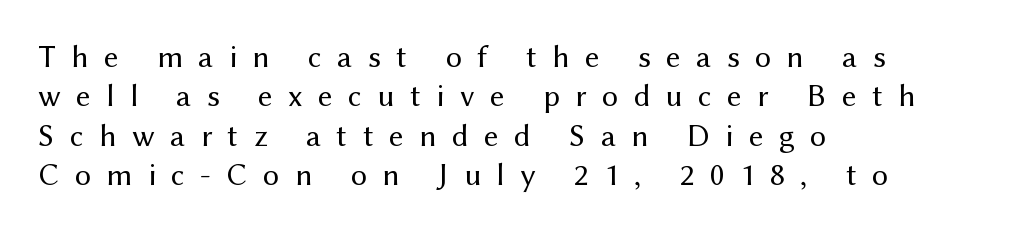
Q: Is the text bold? A: No.
Q: Is the text italic (slanted)? A: No, it is upright.
Q: Is the typeface a serif or a sans-serif typeface? A: Sans-serif.
Q: Is the text underlined? A: No.
Q: How is the paragraph aligned? A: Left-aligned.
Q: Is the spacing between letters normal or unusually wide? A: Unusually wide.
Q: Width (condensed, normal, or wide)? A: Normal.
Q: Stroke contrast? A: Medium.
Q: x-height? A: Medium.
Q: Monospaced? A: No.
